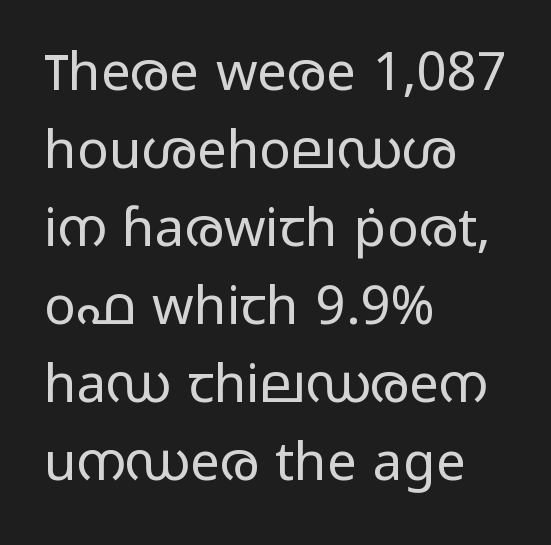
A bare baseline throughout the passage. Characters follow at the spacing the type designer built in. Caption: multi-line text, flush left, ragged right. I'd call this a sans setting — the letters go barefoot. Is there any slant? The stems are plumb. The leading is moderate, giving the passage an even texture.
